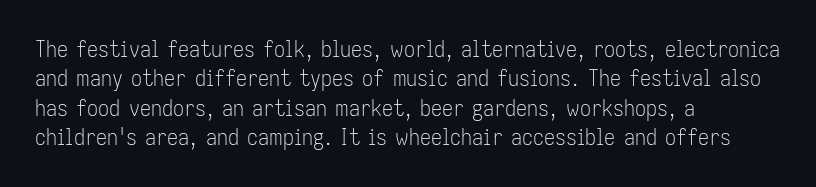
Q: Is the text bold? A: No.
Q: Is the text italic (slanted)? A: No, it is upright.
Q: Is the text underlined? A: No.
Q: How is the paragraph aligned? A: Left-aligned.
Q: Is the spacing between letters normal or unusually wide? A: Normal.
Q: Is the spacing between lines tight, normal or loose? A: Normal.
